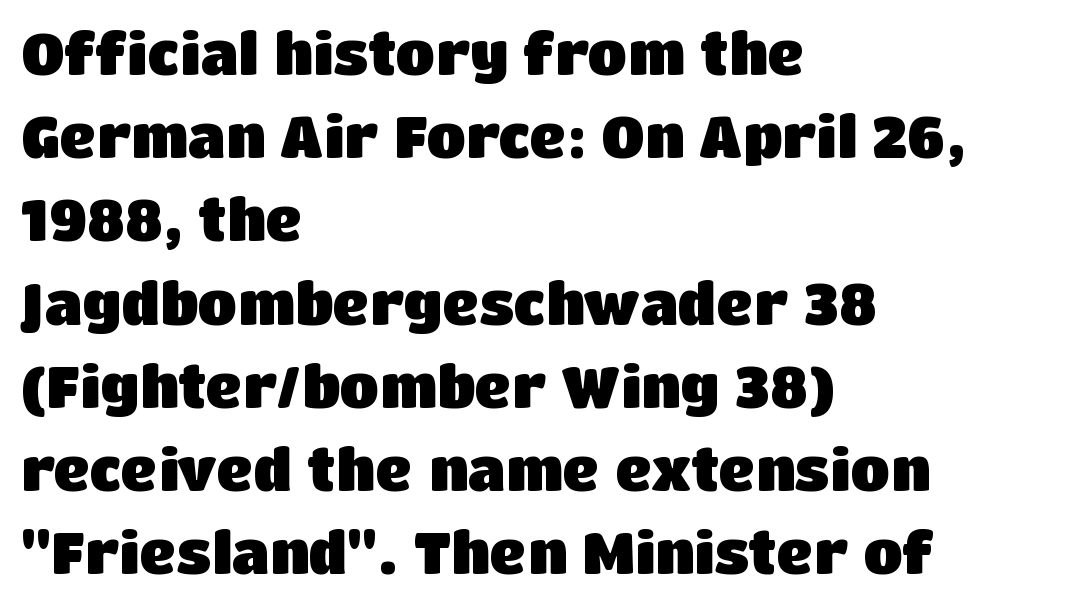
The image shows 57 px heavy sans-serif type, upright; set left-aligned, normal line spacing (1.46x), normal letter spacing, not underlined; low stroke contrast and a large x-height.
